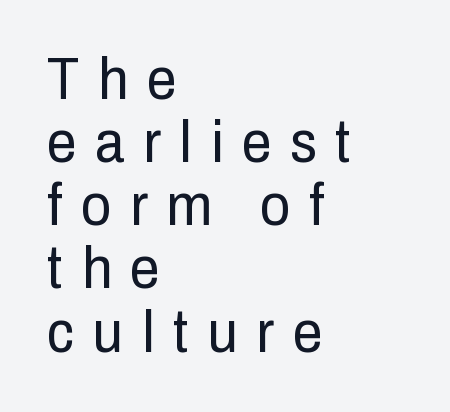
Q: Is the text bold? A: No.
Q: Is the text italic (slanted)? A: No, it is upright.
Q: Is the typeface a serif or a sans-serif typeface? A: Sans-serif.
Q: Is the text underlined? A: No.
Q: How is the paragraph aligned? A: Left-aligned.
Q: Is the spacing between letters normal or unusually wide? A: Unusually wide.
Q: Is the spacing between lines tight, normal or loose? A: Tight.
Q: Width (condensed, normal, or wide)? A: Condensed.
Q: Stroke contrast? A: Low.
Q: x-height? A: Medium.
Q: Monospaced? A: No.
